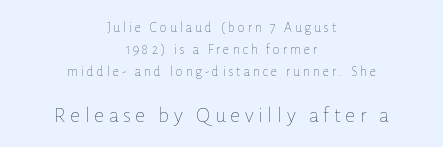
These two chunks differ in scale, with the bottom chunk taking the larger measure. Words appear elongated and porous because spacing is wide. No extra ink here — the face is not bold. A normal amount of white space separates one row of letters from the next.
